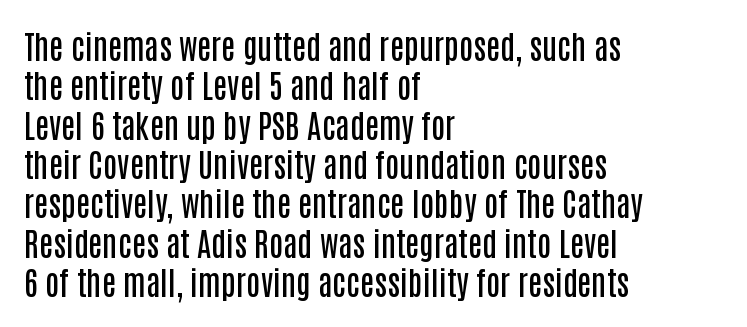
Observe the ordinary spacing: letters are neighbours, not strangers. The rendering uses natural spacing where letterforms have individual widths. A roman cut, with each character standing at attention. The glyphs are unaccompanied by any horizontal stroke below them. Moderately thickened strokes mark this as semibold type. Compared with a centered layout, this one pins lines to the left instead.
